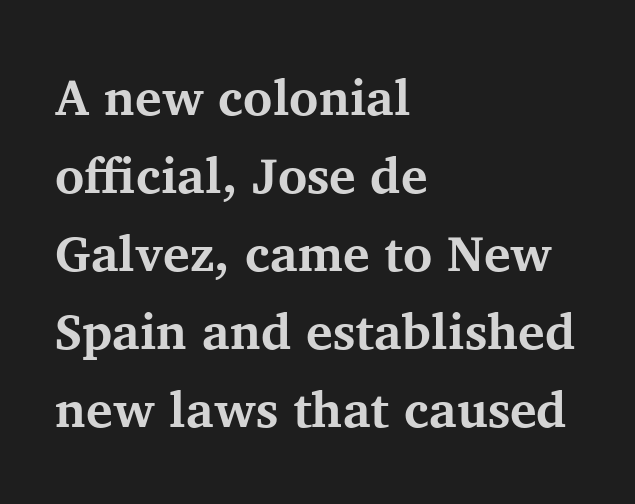
Q: Is the text bold? A: Yes.
Q: Is the text italic (slanted)? A: No, it is upright.
Q: Is the typeface a serif or a sans-serif typeface? A: Serif.
Q: Is the text underlined? A: No.
Q: How is the paragraph aligned? A: Left-aligned.
Q: Is the spacing between letters normal or unusually wide? A: Normal.
Q: Is the spacing between lines tight, normal or loose? A: Normal.
Q: Width (condensed, normal, or wide)? A: Normal.
Q: Stroke contrast? A: Medium.
Q: x-height? A: Medium.
Q: Monospaced? A: No.
